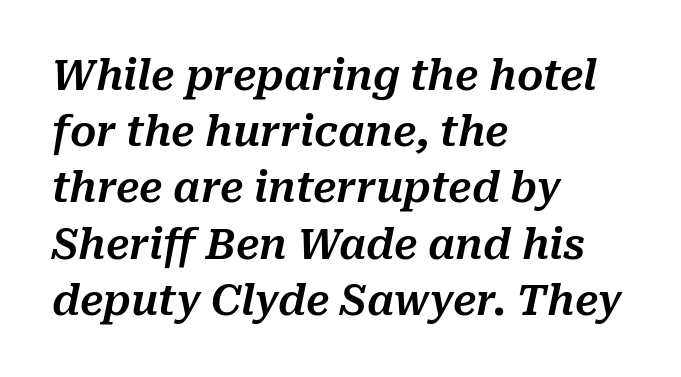
{"italic": "yes", "lean": "right", "slant_degrees": 10, "width": "normal", "stroke_contrast": "medium", "x_height": "medium", "monospaced": "no", "underline": "no", "align": "left", "line_spacing": "normal", "line_spacing_ratio": 1.37, "letter_spacing": "normal", "letter_spacing_em": 0.0, "glyph_px": 41}
